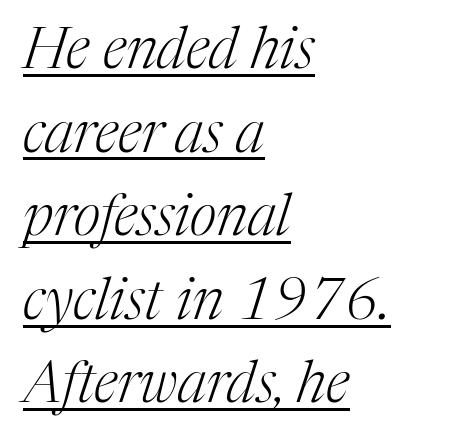
The image shows 58 px light serif type, italic (leaning right); set left-aligned, normal line spacing (1.44x), normal letter spacing, underlined; medium stroke contrast and a medium x-height.
